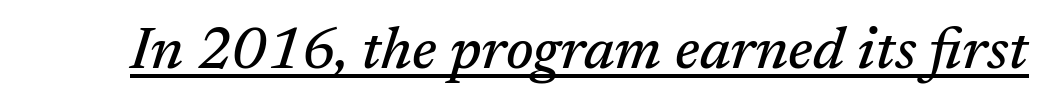
The image shows 59 px serif type, italic (leaning right); set normal letter spacing, underlined; medium stroke contrast and a medium x-height.
